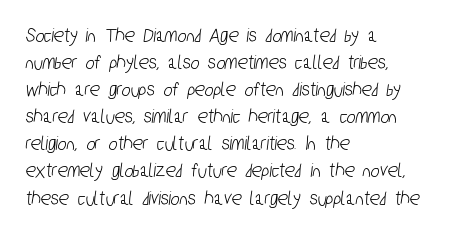
Q: Is the text underlined? A: No.
Q: How is the paragraph aligned? A: Left-aligned.
Q: Is the spacing between letters normal or unusually wide? A: Normal.
Q: Is the spacing between lines tight, normal or loose? A: Normal.
